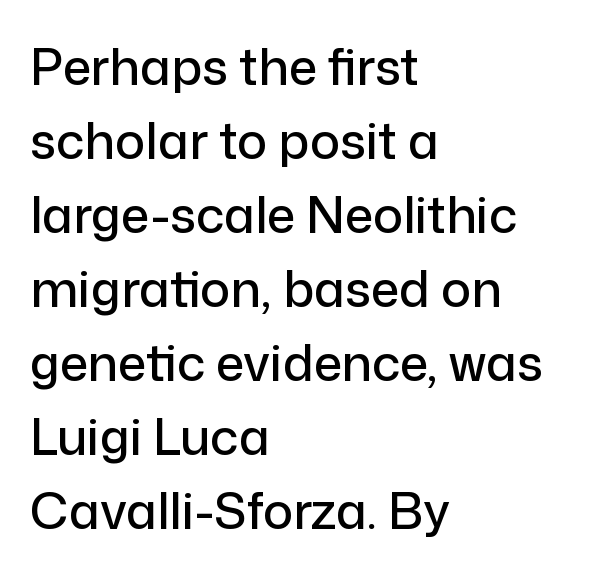
The type sits square on the baseline with zero lean. Words float on clear page, feet unadorned. Is there much room between lines? A standard amount, neither cramped nor airy. A typesetter would call this proportional, since set widths differ per character. Tracking here is standard; glyphs follow each other at the usual distance. Layout note: lines flush left.
